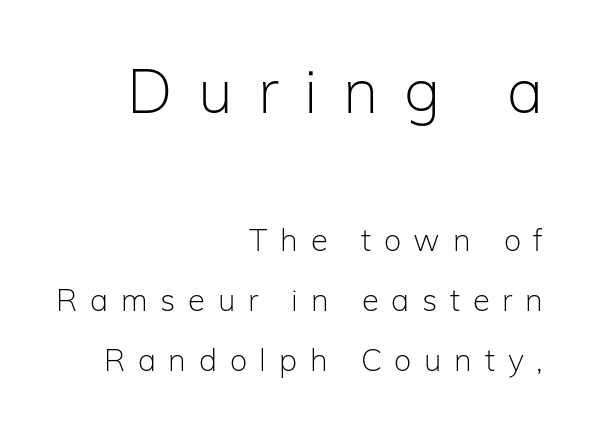
{"serif": "no", "italic": "no", "bold": "no", "weight": "light", "width": "normal", "stroke_contrast": "low", "x_height": "medium", "monospaced": "no", "underline": "no", "align": "right", "line_spacing": "loose", "line_spacing_ratio": 1.93, "letter_spacing": "wide", "letter_spacing_em": 0.41, "larger_block": "first", "size_ratio": 2.0, "glyph_px": 62}
